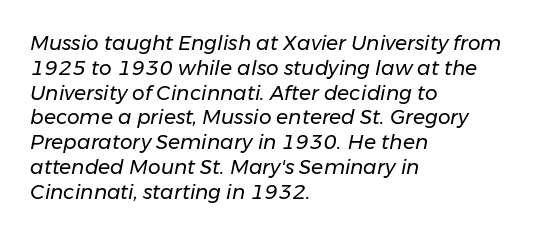
The image shows 20 px text type, italic (leaning right); set left-aligned, line spacing 1.24x, normal letter spacing, not underlined.
